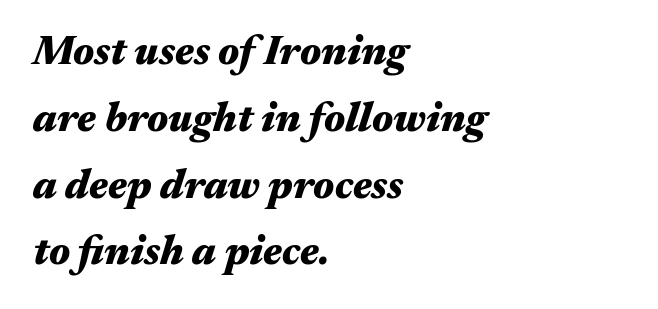
{"italic": "yes", "lean": "right", "slant_degrees": 17, "bold": "yes", "weight": "heavy", "width": "wide", "stroke_contrast": "medium", "x_height": "medium", "monospaced": "no", "underline": "no", "align": "left", "line_spacing": "normal", "line_spacing_ratio": 1.63, "letter_spacing": "normal", "letter_spacing_em": 0.0, "glyph_px": 41}
